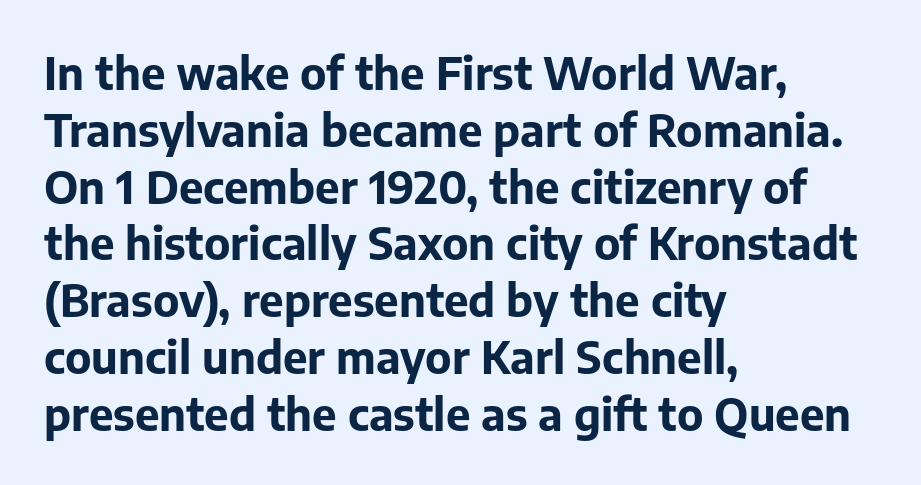
Q: Is the text bold? A: Yes.
Q: Is the text italic (slanted)? A: No, it is upright.
Q: Is the typeface a serif or a sans-serif typeface? A: Sans-serif.
Q: Is the text underlined? A: No.
Q: How is the paragraph aligned? A: Left-aligned.
Q: Is the spacing between letters normal or unusually wide? A: Normal.
Q: Is the spacing between lines tight, normal or loose? A: Normal.
Q: Width (condensed, normal, or wide)? A: Normal.
Q: Stroke contrast? A: Low.
Q: x-height? A: Medium.
Q: Monospaced? A: No.
